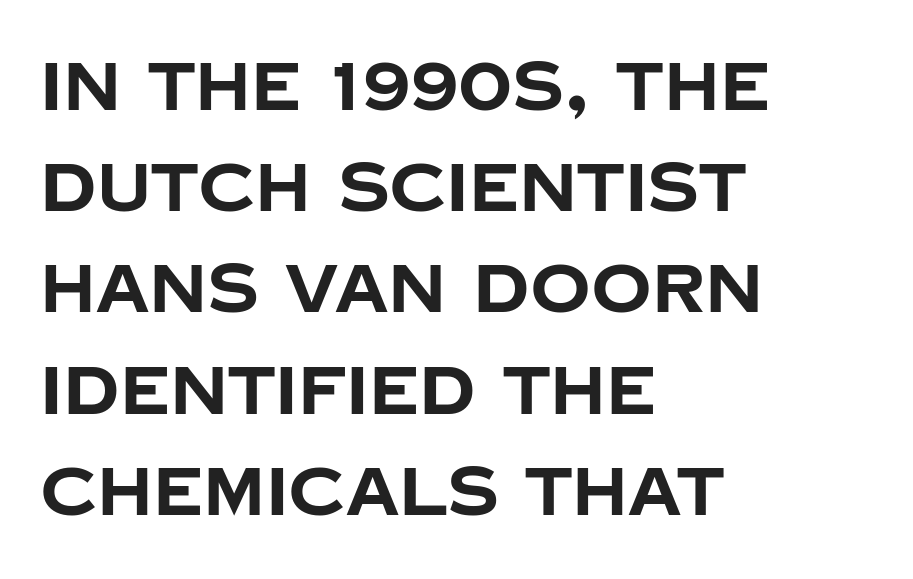
Q: Is the text bold? A: Yes.
Q: Is the text italic (slanted)? A: No, it is upright.
Q: Is the typeface a serif or a sans-serif typeface? A: Sans-serif.
Q: Is the text underlined? A: No.
Q: How is the paragraph aligned? A: Left-aligned.
Q: Is the spacing between letters normal or unusually wide? A: Normal.
Q: Is the spacing between lines tight, normal or loose? A: Normal.
Q: Width (condensed, normal, or wide)? A: Normal.
Q: Stroke contrast? A: Low.
Q: x-height? A: Large.
Q: Monospaced? A: No.
